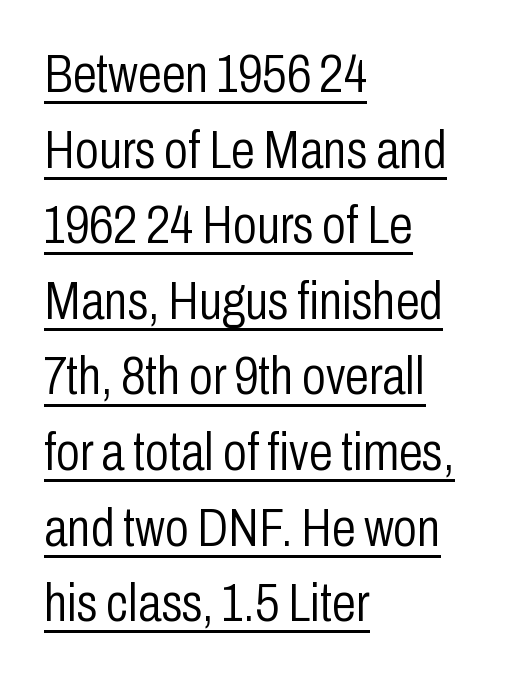
The image shows 54 px light, condensed sans-serif type, upright; set left-aligned, normal line spacing (1.4x), normal letter spacing, underlined; low stroke contrast and a medium x-height.
